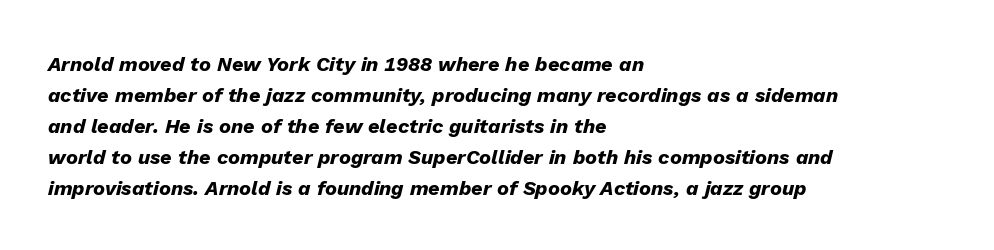
The characters look thick and weighty, a clear bold. Clear beneath every line of the passage. Nobody touched the tracking dial on this one. Alignment: flush left.
